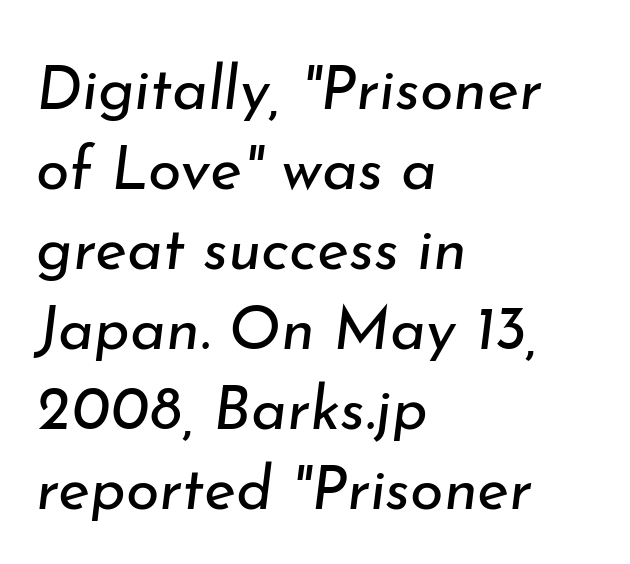
{"italic": "yes", "lean": "right", "slant_degrees": 7, "bold": "no", "weight": "regular", "width": "normal", "stroke_contrast": "low", "x_height": "small", "monospaced": "no", "underline": "no", "align": "left", "line_spacing": "normal", "line_spacing_ratio": 1.31, "letter_spacing": "normal", "letter_spacing_em": 0.0, "glyph_px": 61}
